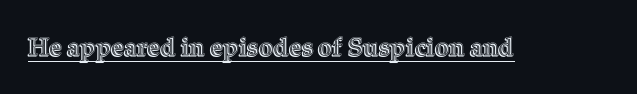
The image shows 25 px text type, upright; set normal letter spacing, underlined.
